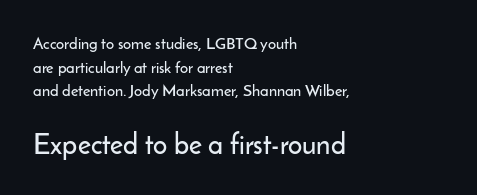
{"serif": "no", "italic": "no", "width": "normal", "stroke_contrast": "low", "x_height": "small", "monospaced": "no", "underline": "no", "align": "left", "line_spacing": "normal", "line_spacing_ratio": 1.47, "letter_spacing": "normal", "letter_spacing_em": 0.0, "larger_block": "second", "size_ratio": 1.75, "glyph_px": 28}
